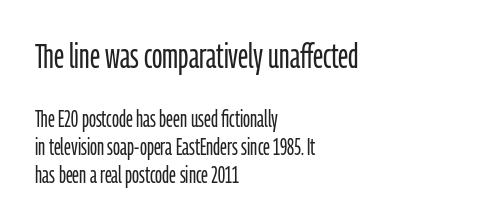
{"serif": "no", "italic": "no", "bold": "no", "weight": "light", "width": "condensed", "stroke_contrast": "low", "x_height": "medium", "monospaced": "no", "underline": "no", "align": "left", "line_spacing_ratio": 1.22, "letter_spacing": "normal", "letter_spacing_em": 0.0, "larger_block": "first", "size_ratio": 1.48, "glyph_px": 34}
